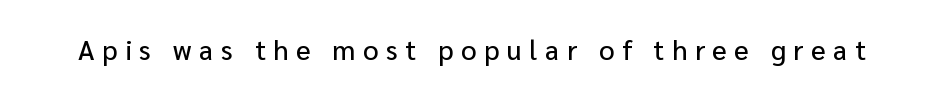
{"italic": "no", "underline": "no", "letter_spacing": "wide", "letter_spacing_em": 0.29, "glyph_px": 27}
